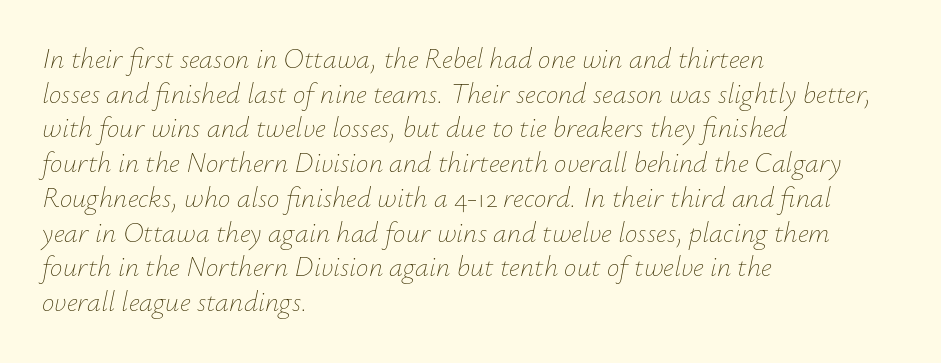
The image shows 28 px thin type, italic (leaning right); set left-aligned, line spacing 1.24x, normal letter spacing, not underlined; low stroke contrast and a small x-height.
